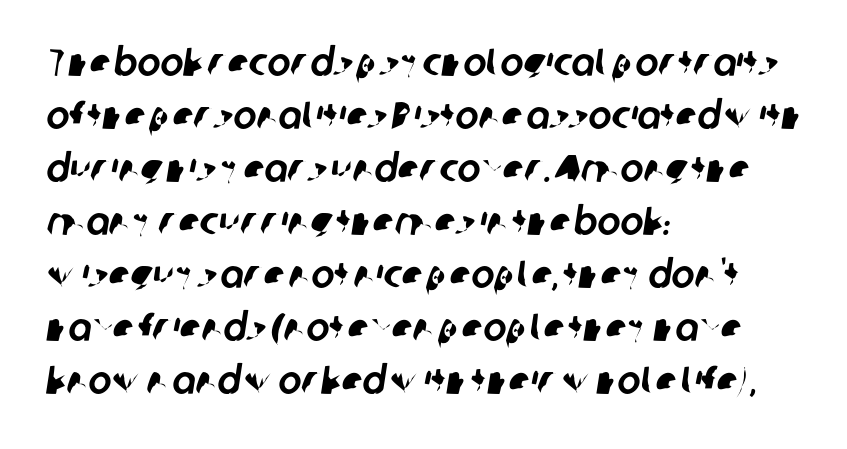
The image shows 39 px sans-serif type; set left-aligned, normal line spacing (1.36x), normal letter spacing, not underlined; low stroke contrast and a medium x-height.
